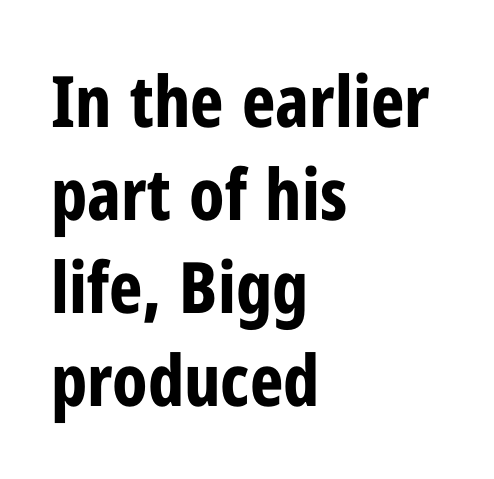
Q: Is the text bold? A: Yes.
Q: Is the text italic (slanted)? A: No, it is upright.
Q: Is the typeface a serif or a sans-serif typeface? A: Sans-serif.
Q: Is the text underlined? A: No.
Q: How is the paragraph aligned? A: Left-aligned.
Q: Is the spacing between letters normal or unusually wide? A: Normal.
Q: Is the spacing between lines tight, normal or loose? A: Normal.
Q: Width (condensed, normal, or wide)? A: Condensed.
Q: Stroke contrast? A: Low.
Q: x-height? A: Medium.
Q: Monospaced? A: No.
